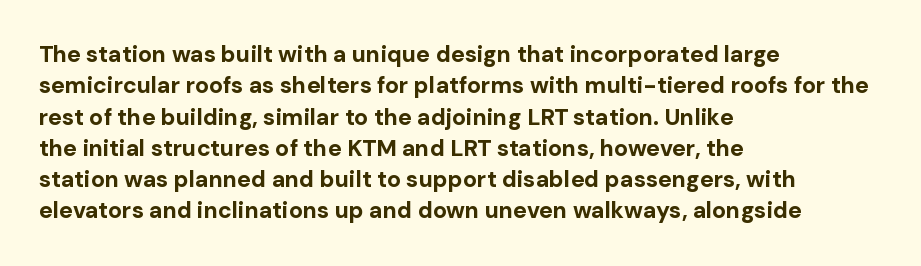
Q: Is the text bold? A: Yes.
Q: Is the text italic (slanted)? A: No, it is upright.
Q: Is the text underlined? A: No.
Q: How is the paragraph aligned? A: Left-aligned.
Q: Is the spacing between letters normal or unusually wide? A: Normal.
Q: Is the spacing between lines tight, normal or loose? A: Normal.
